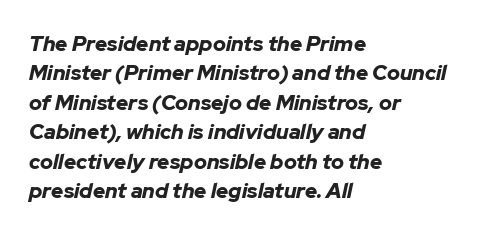
The image shows 21 px bold type, italic (leaning right); set left-aligned, normal line spacing (1.4x), normal letter spacing, not underlined.
